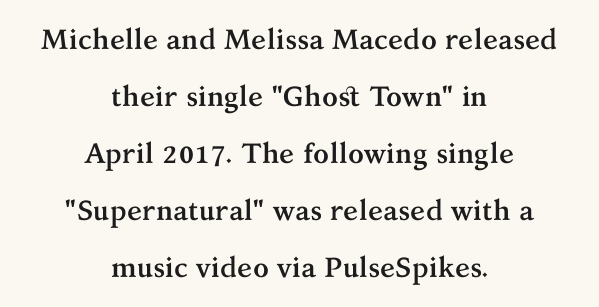
Q: Is the text bold? A: Yes.
Q: Is the text italic (slanted)? A: No, it is upright.
Q: Is the typeface a serif or a sans-serif typeface? A: Serif.
Q: Is the text underlined? A: No.
Q: How is the paragraph aligned? A: Centered.
Q: Is the spacing between letters normal or unusually wide? A: Normal.
Q: Is the spacing between lines tight, normal or loose? A: Loose.
Q: Width (condensed, normal, or wide)? A: Normal.
Q: Stroke contrast? A: Medium.
Q: x-height? A: Medium.
Q: Monospaced? A: No.
